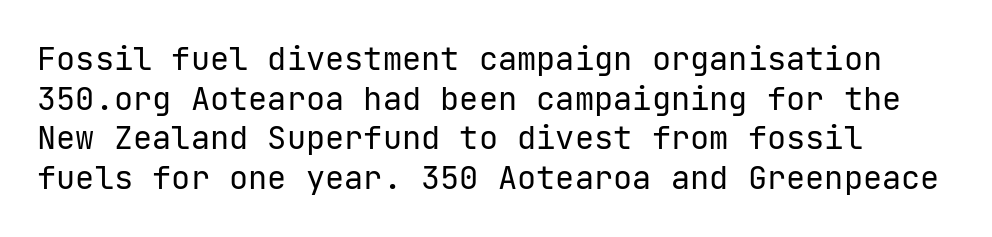
The image shows 32 px regular-weight sans-serif type, upright; set left-aligned, line spacing 1.24x, normal letter spacing, not underlined; low stroke contrast and a medium x-height.
